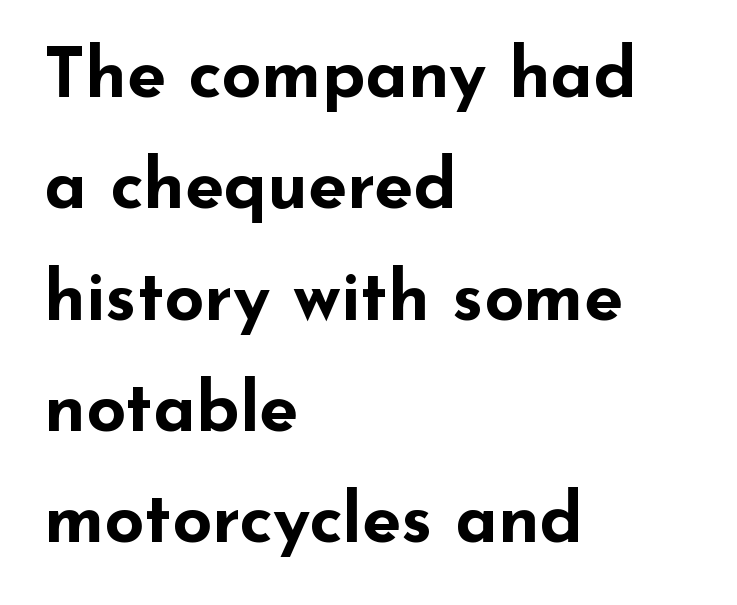
{"serif": "no", "italic": "no", "bold": "yes", "weight": "bold", "width": "wide", "stroke_contrast": "low", "x_height": "small", "monospaced": "no", "underline": "no", "align": "left", "line_spacing": "normal", "line_spacing_ratio": 1.59, "letter_spacing": "normal", "letter_spacing_em": 0.0, "glyph_px": 70}
